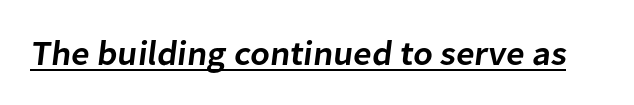
{"serif": "no", "bold": "semi", "weight": "semibold", "width": "normal", "stroke_contrast": "low", "x_height": "medium", "monospaced": "no", "underline": "yes", "letter_spacing": "normal", "letter_spacing_em": 0.0, "glyph_px": 35}
